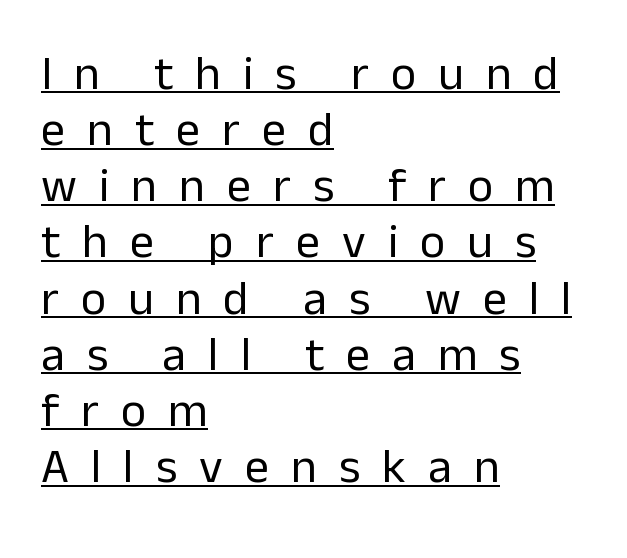
Q: Is the text bold? A: No.
Q: Is the text italic (slanted)? A: No, it is upright.
Q: Is the typeface a serif or a sans-serif typeface? A: Sans-serif.
Q: Is the text underlined? A: Yes.
Q: How is the paragraph aligned? A: Left-aligned.
Q: Is the spacing between letters normal or unusually wide? A: Unusually wide.
Q: Width (condensed, normal, or wide)? A: Normal.
Q: Stroke contrast? A: Low.
Q: x-height? A: Medium.
Q: Monospaced? A: No.
